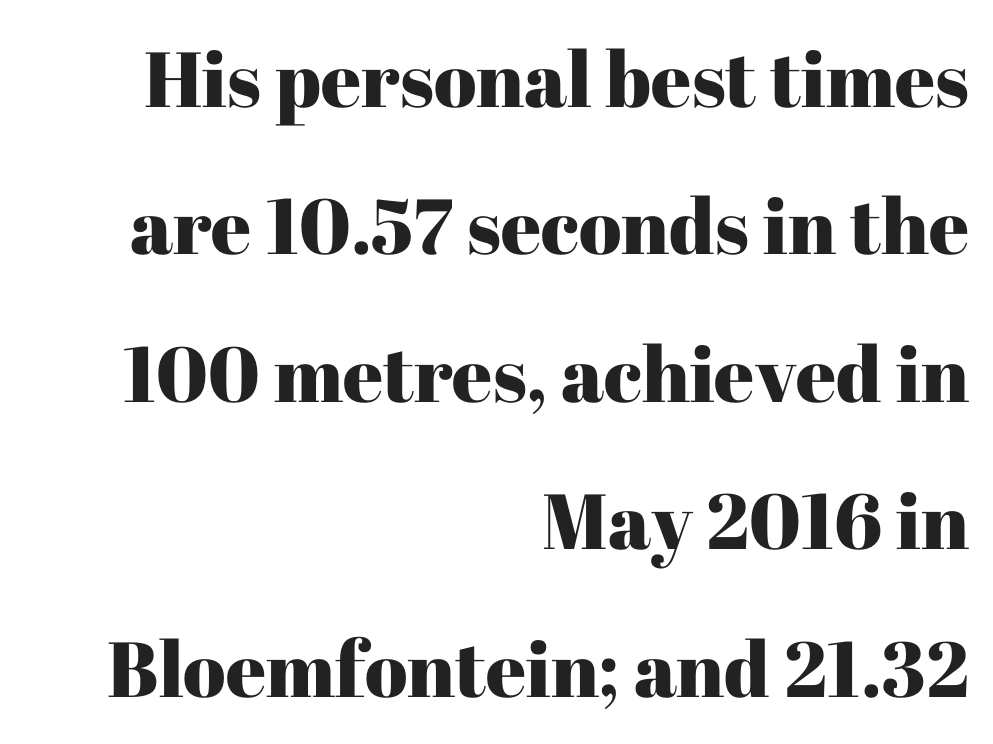
{"serif": "yes", "italic": "no", "width": "normal", "stroke_contrast": "high", "x_height": "medium", "monospaced": "no", "underline": "no", "align": "right", "line_spacing_ratio": 1.89, "letter_spacing": "normal", "letter_spacing_em": 0.0, "glyph_px": 78}
